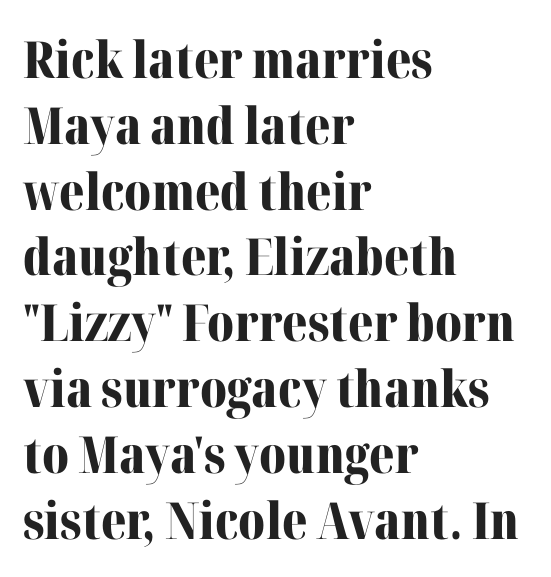
{"serif": "yes", "italic": "no", "bold": "yes", "weight": "bold", "width": "normal", "stroke_contrast": "medium", "x_height": "medium", "monospaced": "no", "underline": "no", "align": "left", "line_spacing": "normal", "line_spacing_ratio": 1.29, "letter_spacing": "normal", "letter_spacing_em": 0.0, "glyph_px": 51}
